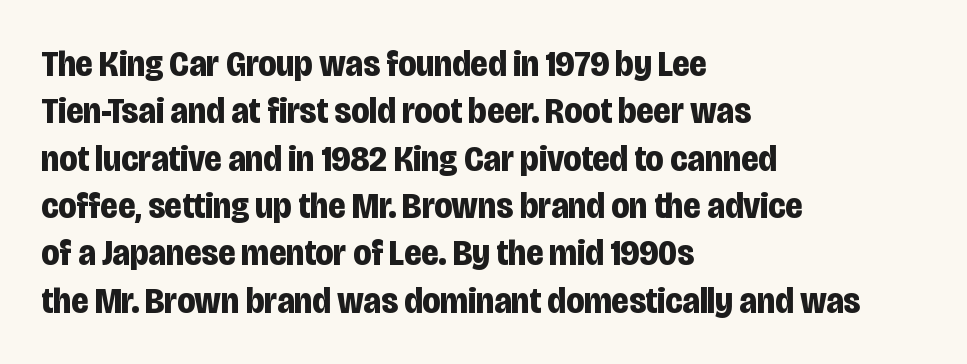
The rendering uses natural spacing where letterforms have individual widths. Rule under the text: the space is simply empty. This is heavy type, rendered in bold. Teacher's note: observe the even left margin — that is flush-left alignment.
